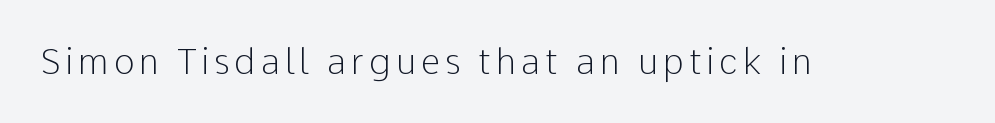
{"serif": "no", "italic": "no", "bold": "no", "weight": "light", "width": "normal", "stroke_contrast": "low", "x_height": "medium", "monospaced": "no", "underline": "no", "glyph_px": 35}
